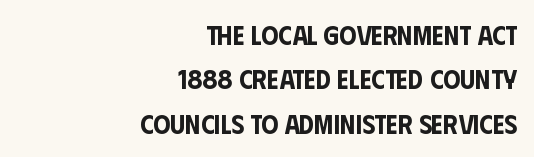
{"italic": "no", "underline": "no", "align": "right", "line_spacing": "normal", "line_spacing_ratio": 1.64, "letter_spacing": "normal", "letter_spacing_em": 0.0, "glyph_px": 27}
